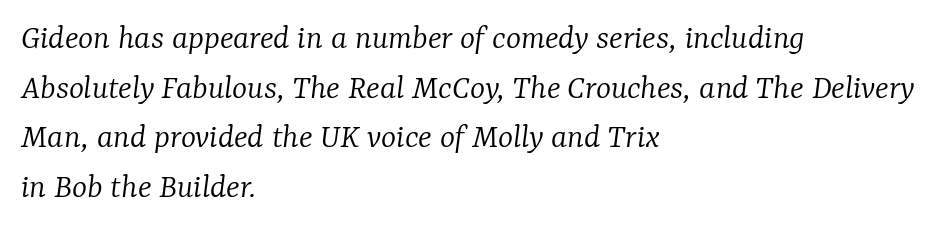
The image shows 36 px light serif type, italic (leaning right); set left-aligned, normal line spacing (1.38x), normal letter spacing, not underlined; low stroke contrast and a medium x-height.
